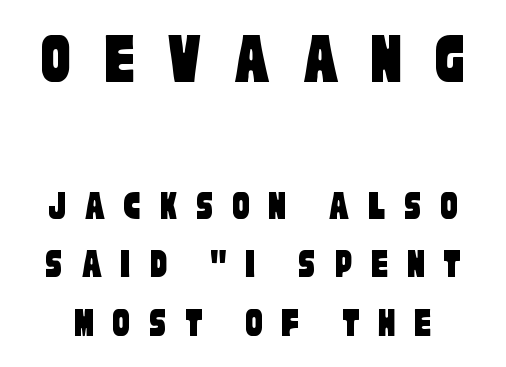
Q: Is the typeface a serif or a sans-serif typeface? A: Sans-serif.
Q: Is the text underlined? A: No.
Q: Is the spacing between letters normal or unusually wide? A: Unusually wide.
Q: Is the spacing between lines tight, normal or loose? A: Normal.
Q: Which block of text is set in a larger size, the first (top) or the second (bottom)? A: The first (top) one.
Q: Width (condensed, normal, or wide)? A: Condensed.
Q: Stroke contrast? A: Low.
Q: x-height? A: Large.
Q: Monospaced? A: No.
